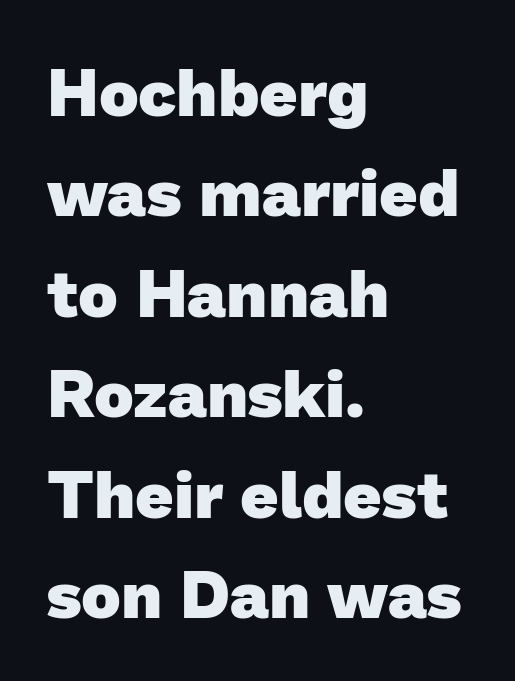
The image shows 67 px heavy sans-serif type; set left-aligned, normal line spacing (1.5x), normal letter spacing, not underlined; low stroke contrast and a medium x-height.
